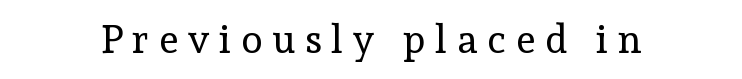
When letters stand straight like this, we call the style roman or upright. The typeface chosen for these lines features serifs. Weight: in the light-to-regular range. A typesetter would call this heavily tracked-out type.
